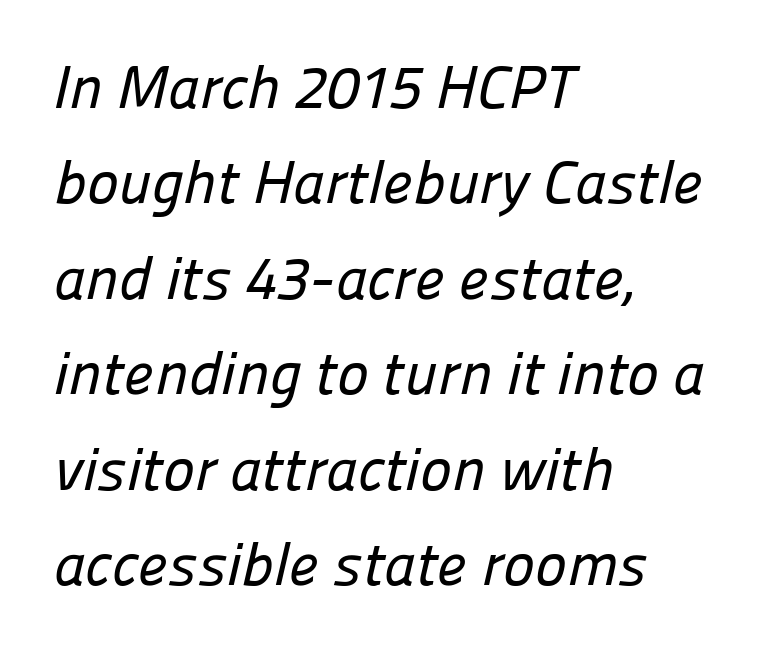
{"serif": "no", "width": "normal", "stroke_contrast": "low", "x_height": "medium", "monospaced": "no", "underline": "no", "align": "left", "line_spacing": "normal", "line_spacing_ratio": 1.59, "letter_spacing": "normal", "letter_spacing_em": 0.0, "glyph_px": 60}
